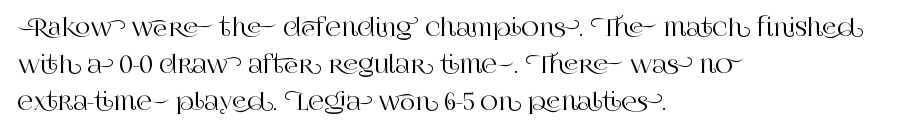
Interline gaps are of average width in this sample. The letters stand upright; this is a roman face. The face used here is rendered with its standard letterfit. Leftover space on each line is placed entirely after the last word. Beneath every word, the page is bare.
